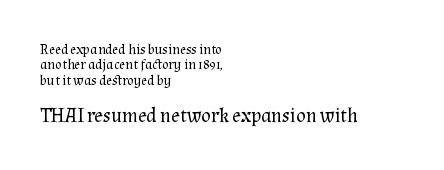
Q: Is the text bold? A: No.
Q: Is the text italic (slanted)? A: No, it is upright.
Q: Is the text underlined? A: No.
Q: How is the paragraph aligned? A: Left-aligned.
Q: Is the spacing between letters normal or unusually wide? A: Normal.
Q: Is the spacing between lines tight, normal or loose? A: Tight.
Q: Which block of text is set in a larger size, the first (top) or the second (bottom)? A: The second (bottom) one.
